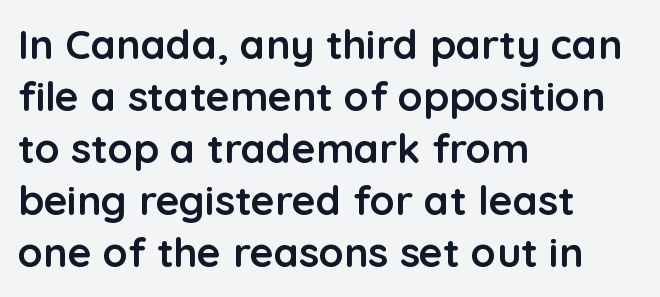
The image shows 41 px semibold sans-serif type, upright; set left-aligned, normal line spacing (1.27x), normal letter spacing, not underlined; low stroke contrast and a medium x-height.
